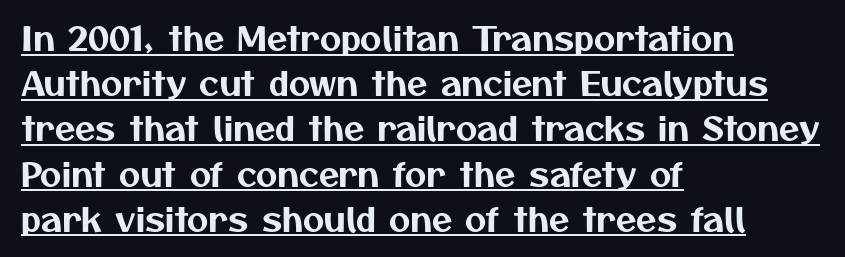
Q: Is the typeface a serif or a sans-serif typeface? A: Sans-serif.
Q: Is the text underlined? A: Yes.
Q: How is the paragraph aligned? A: Left-aligned.
Q: Is the spacing between letters normal or unusually wide? A: Normal.
Q: Is the spacing between lines tight, normal or loose? A: Normal.
Q: Width (condensed, normal, or wide)? A: Normal.
Q: Stroke contrast? A: Medium.
Q: x-height? A: Medium.
Q: Monospaced? A: No.
